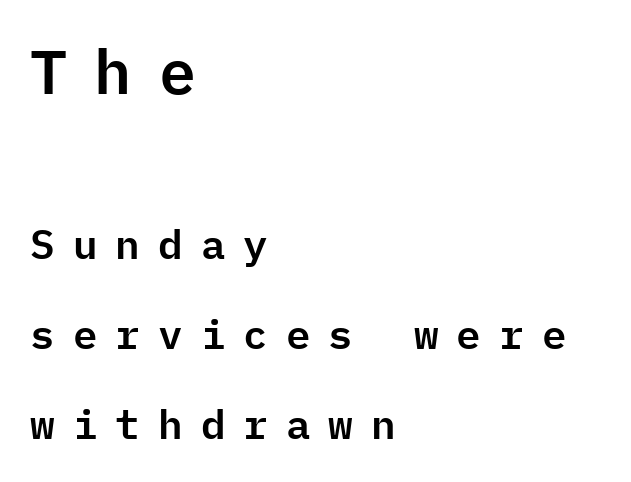
{"serif": "no", "italic": "no", "width": "normal", "stroke_contrast": "low", "x_height": "medium", "monospaced": "yes", "underline": "no", "align": "left", "line_spacing": "loose", "line_spacing_ratio": 2.2, "letter_spacing": "wide", "letter_spacing_em": 0.44, "larger_block": "first", "size_ratio": 1.51, "glyph_px": 62}
